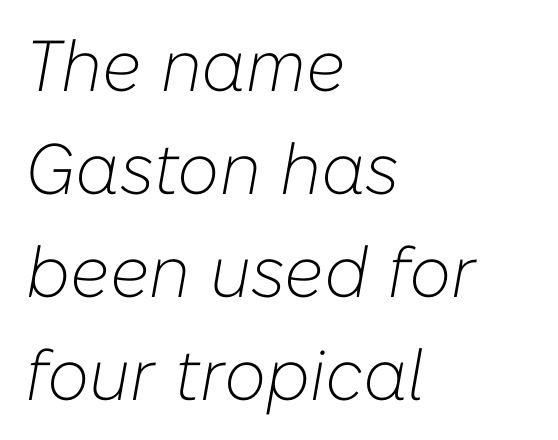
Q: Is the text bold? A: No.
Q: Is the text italic (slanted)? A: Yes, it leans right by about 10 degrees.
Q: Is the text underlined? A: No.
Q: How is the paragraph aligned? A: Left-aligned.
Q: Is the spacing between letters normal or unusually wide? A: Normal.
Q: Is the spacing between lines tight, normal or loose? A: Normal.
Q: Width (condensed, normal, or wide)? A: Normal.
Q: Stroke contrast? A: Low.
Q: x-height? A: Medium.
Q: Monospaced? A: No.
